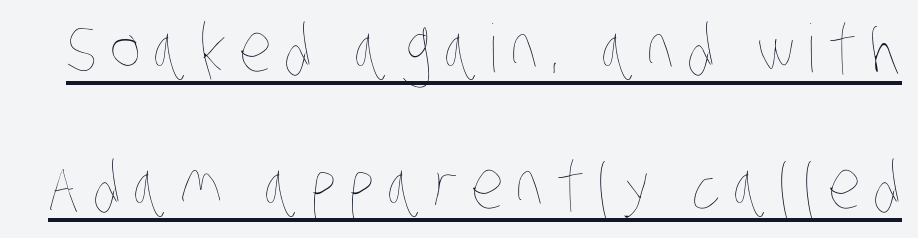
Q: Is the text bold? A: No.
Q: Is the text underlined? A: Yes.
Q: Is the spacing between lines tight, normal or loose? A: Loose.
Q: Width (condensed, normal, or wide)? A: Condensed.
Q: Stroke contrast? A: Low.
Q: x-height? A: Large.
Q: Monospaced? A: No.
